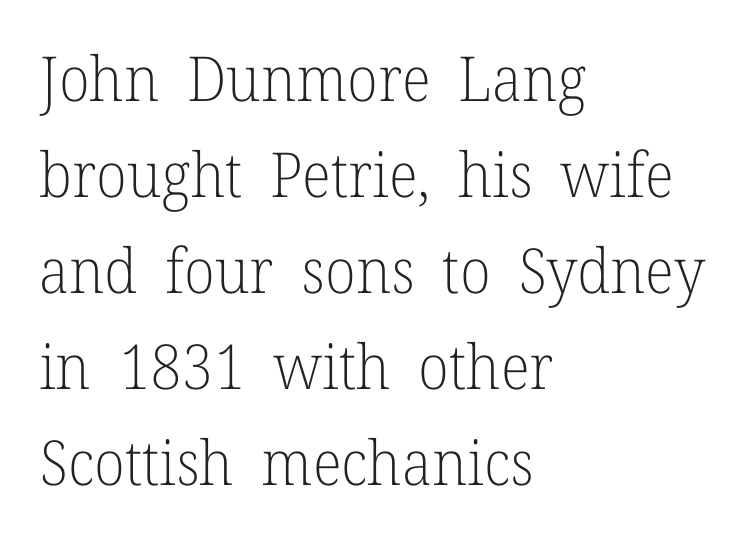
Q: Is the text bold? A: No.
Q: Is the text italic (slanted)? A: No, it is upright.
Q: Is the typeface a serif or a sans-serif typeface? A: Serif.
Q: Is the text underlined? A: No.
Q: How is the paragraph aligned? A: Left-aligned.
Q: Is the spacing between letters normal or unusually wide? A: Normal.
Q: Is the spacing between lines tight, normal or loose? A: Normal.
Q: Width (condensed, normal, or wide)? A: Normal.
Q: Stroke contrast? A: Low.
Q: x-height? A: Medium.
Q: Monospaced? A: No.
